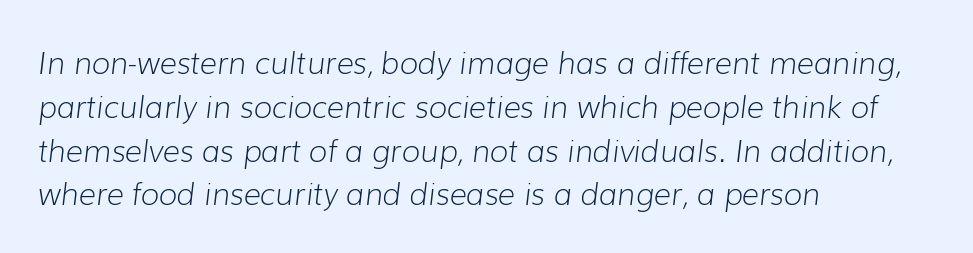
The image shows 30 px light type, italic (leaning right); set left-aligned, normal line spacing (1.46x), normal letter spacing, not underlined; low stroke contrast and a medium x-height.
